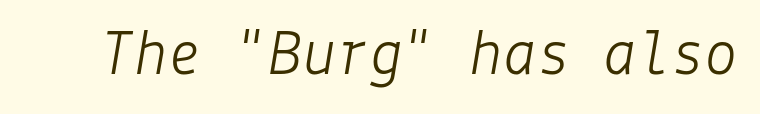
Clear beneath every line of the passage. The strokes carry an ordinary text weight at most. The whole block is typeset with a tilt. Standard letterfit; no display-style spreading of the glyphs.
